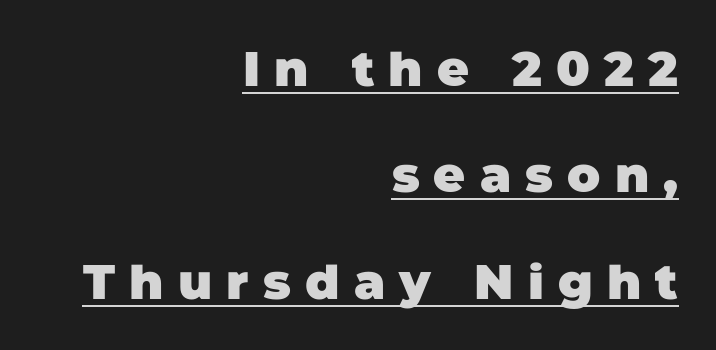
A sans-serif font was chosen for this passage. Short note: letters widely spaced. Heavy-handed strokes throughout: this text is bold. The sample's only ornament is a line tracing under the words.
